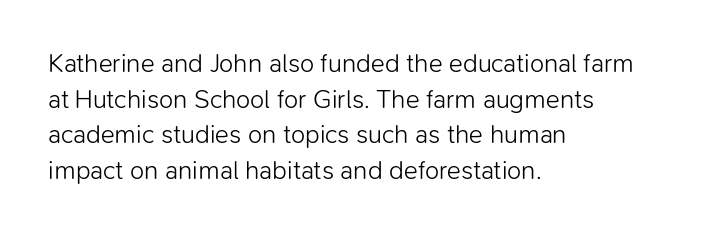
The line texture is even and compact thanks to regular tracking. Honestly, the row spacing looks completely unremarkable. Every row of glyphs begins at an identical x-position on the left. The letters stand straight up with perfectly vertical stems. Stroke thickness stays within the range of a standard reading face or lighter. Unmarked baselines from the first word to the last.
